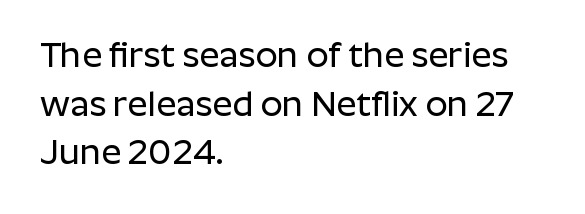
Q: Is the text italic (slanted)? A: No, it is upright.
Q: Is the typeface a serif or a sans-serif typeface? A: Sans-serif.
Q: Is the text underlined? A: No.
Q: How is the paragraph aligned? A: Left-aligned.
Q: Is the spacing between letters normal or unusually wide? A: Normal.
Q: Is the spacing between lines tight, normal or loose? A: Normal.
Q: Width (condensed, normal, or wide)? A: Normal.
Q: Stroke contrast? A: Low.
Q: x-height? A: Medium.
Q: Monospaced? A: No.
